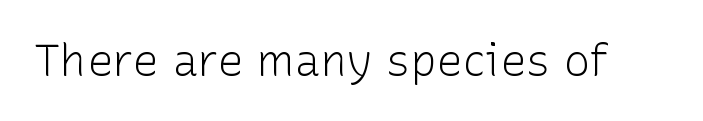
The passage shown is typed in a proportional face where columns would drift. In terms of letterform style, serifs are entirely absent. Decoration check: the copy has no underline. This is not heavy type; no bold has been used.
